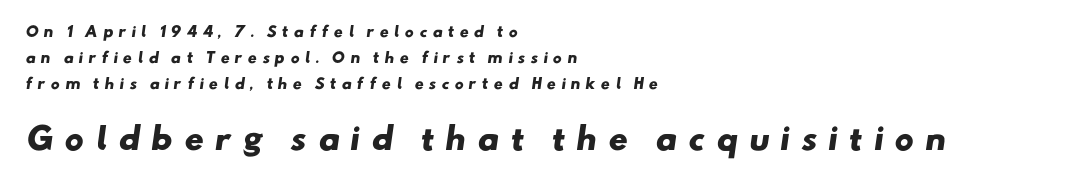
The image shows 30 px heavy, wide sans-serif type; set left-aligned, line spacing 1.84x, unusually wide letter spacing (+0.36 em), not underlined; the second (bottom) block is 2.14x larger; low stroke contrast and a small x-height.
